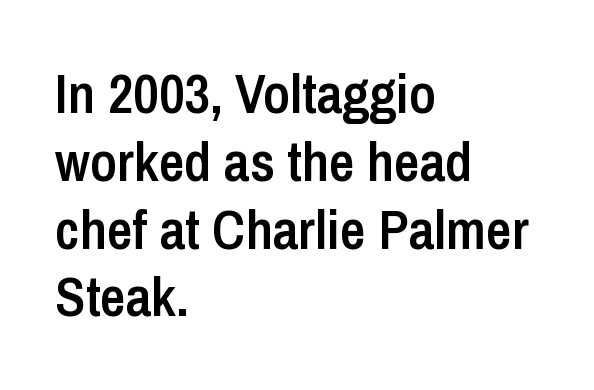
Is the type bold? Partly — it's a semibold, heavier than regular but not fully bold. Serif or sans? Sans — the stroke terminals are bare. Words appear dense and cohesive because spacing is normal. These lines are rendered in a variable-pitch font.
